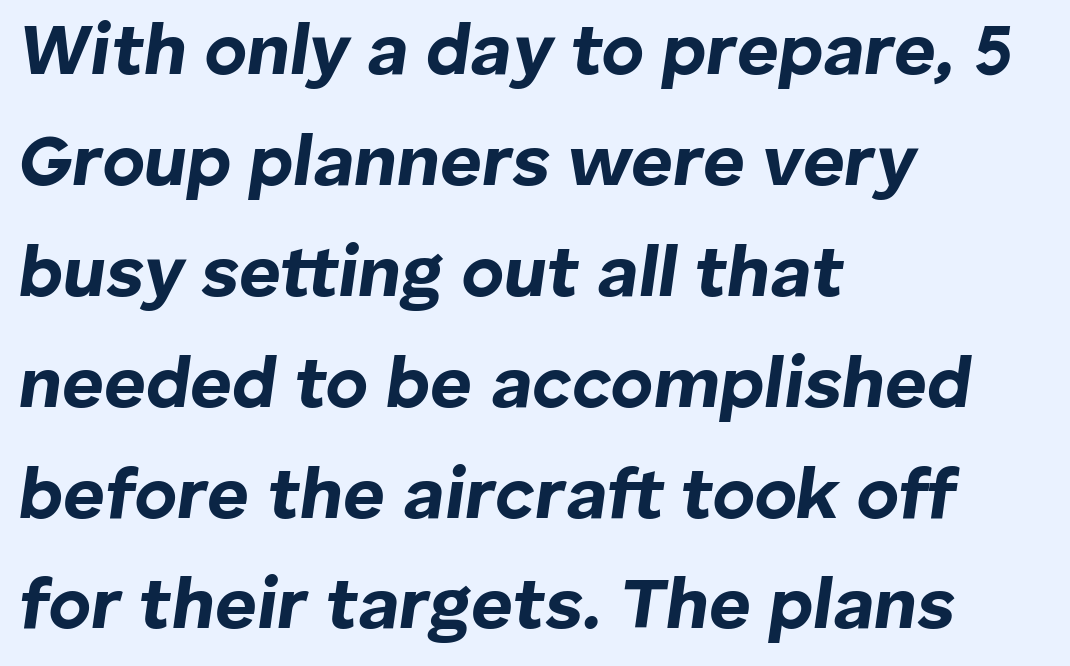
The image shows 72 px bold type, italic (leaning right); set left-aligned, normal line spacing (1.54x), normal letter spacing, not underlined; low stroke contrast and a medium x-height.
